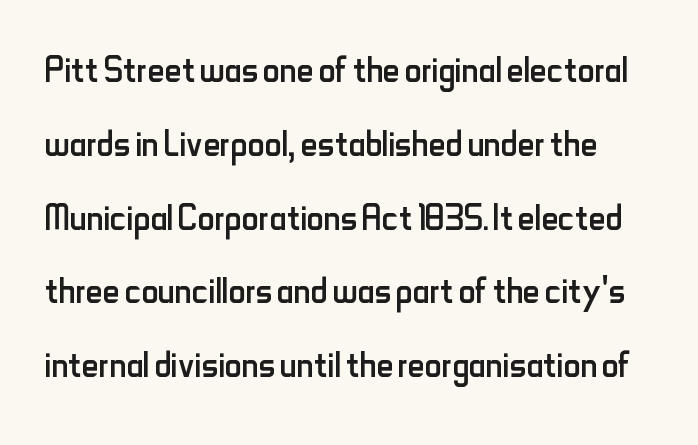
{"serif": "no", "italic": "no", "bold": "no", "weight": "regular", "width": "condensed", "stroke_contrast": "low", "x_height": "small", "monospaced": "no", "underline": "no", "line_spacing": "normal", "line_spacing_ratio": 1.57, "letter_spacing": "normal", "letter_spacing_em": 0.0, "glyph_px": 47}
